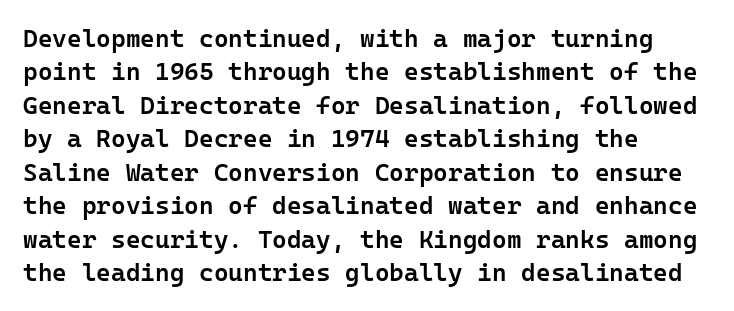
{"italic": "no", "bold": "semi", "underline": "no", "align": "left", "line_spacing": "normal", "line_spacing_ratio": 1.34, "letter_spacing": "normal", "letter_spacing_em": 0.0, "glyph_px": 25}
